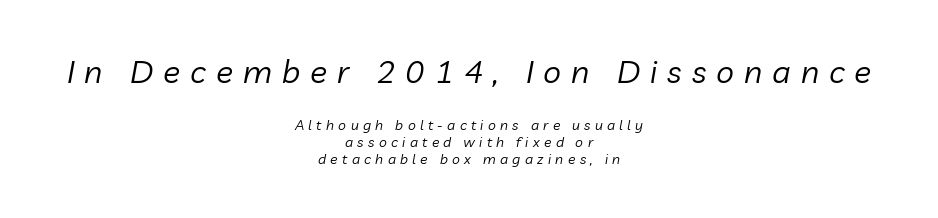
{"italic": "yes", "lean": "right", "slant_degrees": 10, "bold": "no", "weight": "regular", "width": "normal", "stroke_contrast": "low", "x_height": "medium", "monospaced": "no", "underline": "no", "align": "center", "line_spacing_ratio": 1.22, "letter_spacing": "wide", "letter_spacing_em": 0.31, "larger_block": "first", "size_ratio": 2.29, "glyph_px": 32}
